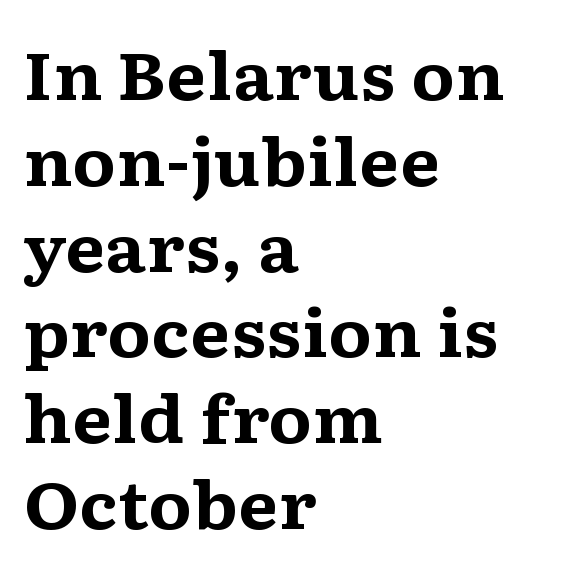
Q: Is the text bold? A: Yes.
Q: Is the text italic (slanted)? A: No, it is upright.
Q: Is the typeface a serif or a sans-serif typeface? A: Serif.
Q: Is the text underlined? A: No.
Q: How is the paragraph aligned? A: Left-aligned.
Q: Is the spacing between letters normal or unusually wide? A: Normal.
Q: Is the spacing between lines tight, normal or loose? A: Normal.
Q: Width (condensed, normal, or wide)? A: Wide.
Q: Stroke contrast? A: Medium.
Q: x-height? A: Medium.
Q: Monospaced? A: No.
